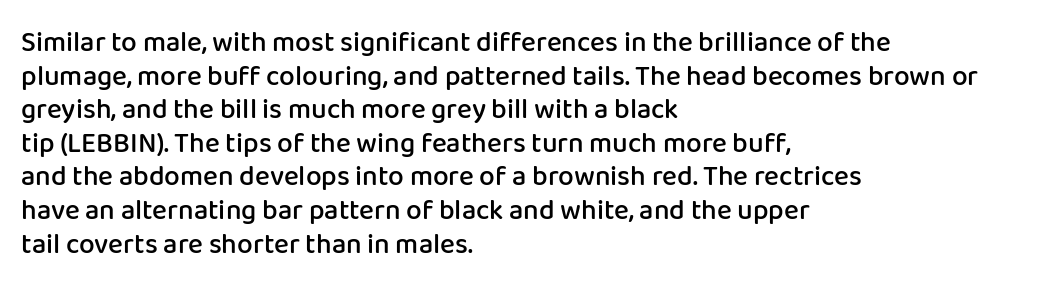
The image shows 28 px semibold sans-serif type, upright; set left-aligned, line spacing 1.2x, normal letter spacing, not underlined; low stroke contrast and a medium x-height.
